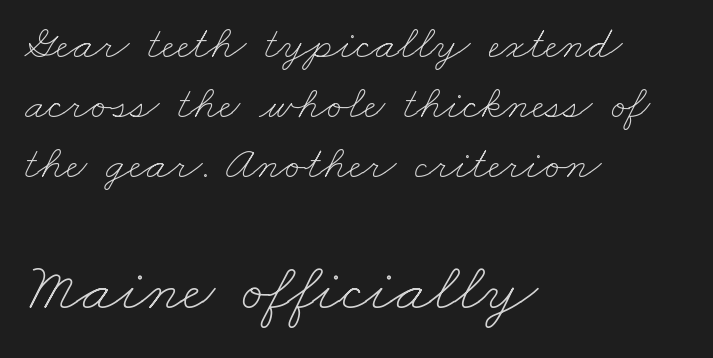
Q: Is the text bold? A: No.
Q: Is the text underlined? A: No.
Q: How is the paragraph aligned? A: Left-aligned.
Q: Is the spacing between letters normal or unusually wide? A: Normal.
Q: Is the spacing between lines tight, normal or loose? A: Normal.
Q: Which block of text is set in a larger size, the first (top) or the second (bottom)? A: The second (bottom) one.
Q: Width (condensed, normal, or wide)? A: Wide.
Q: Stroke contrast? A: Low.
Q: x-height? A: Small.
Q: Monospaced? A: No.
